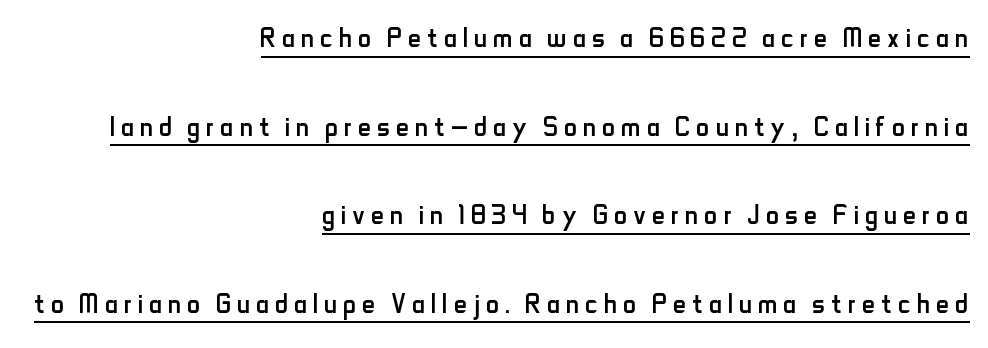
The image shows 36 px regular-weight, condensed sans-serif type, upright; set right-aligned, loose line spacing (2.46x), underlined; low stroke contrast and a small x-height.
